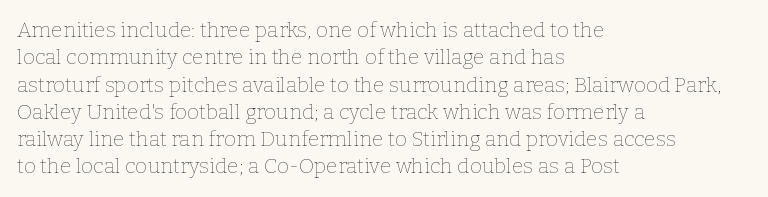
Reading down the block, your eye returns to a fixed left position each line. The weight tops out at a normal text grade. Interline gaps are of average width in this sample. The letters sit at their default tracking, neither squeezed nor spread.
